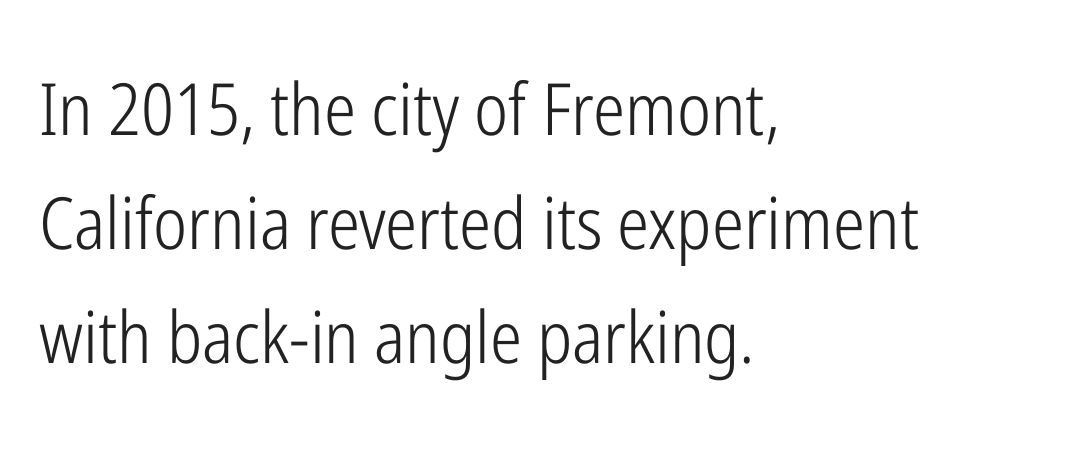
The space between consecutive lines is moderate. Upright lettering throughout. The gaps between neighbouring characters are ordinary and unremarkable. The face used here is proportionally spaced, like ordinary book or web type. Bold? No — there's no thickening of the strokes.
